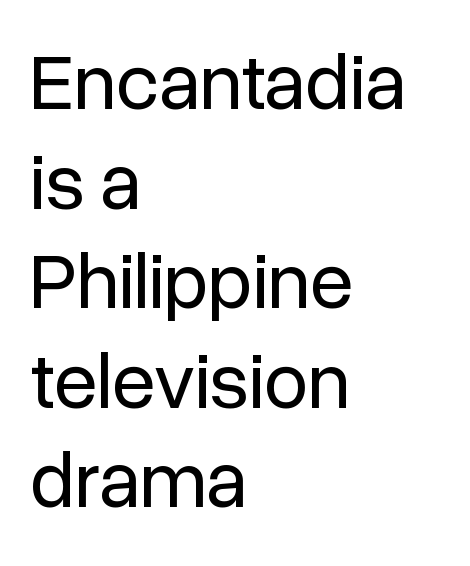
Q: Is the text bold? A: No.
Q: Is the text italic (slanted)? A: No, it is upright.
Q: Is the typeface a serif or a sans-serif typeface? A: Sans-serif.
Q: Is the text underlined? A: No.
Q: How is the paragraph aligned? A: Left-aligned.
Q: Is the spacing between letters normal or unusually wide? A: Normal.
Q: Is the spacing between lines tight, normal or loose? A: Normal.
Q: Width (condensed, normal, or wide)? A: Normal.
Q: Stroke contrast? A: Low.
Q: x-height? A: Medium.
Q: Monospaced? A: No.
